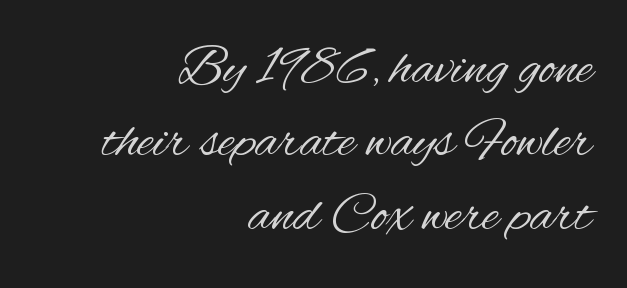
{"serif": "no", "bold": "no", "weight": "regular", "width": "condensed", "stroke_contrast": "medium", "x_height": "small", "monospaced": "no", "underline": "no", "align": "right", "line_spacing": "normal", "line_spacing_ratio": 1.31, "letter_spacing": "normal", "letter_spacing_em": 0.0, "glyph_px": 56}
